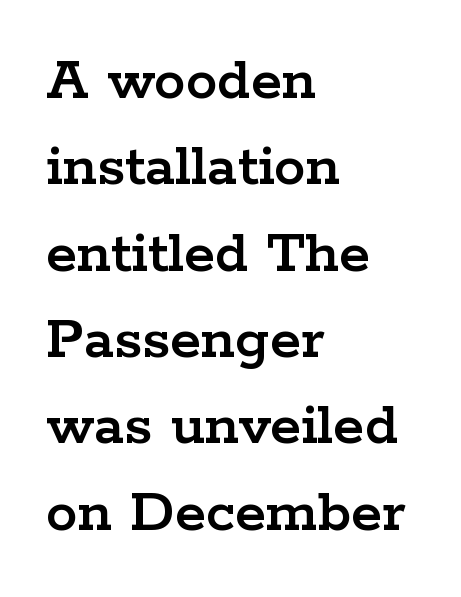
The image shows 63 px wide serif type, upright; set left-aligned, normal line spacing (1.37x), normal letter spacing, not underlined; low stroke contrast and a medium x-height.
